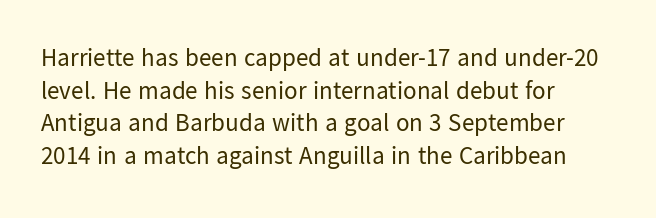
Q: Is the text bold? A: No.
Q: Is the text italic (slanted)? A: No, it is upright.
Q: Is the text underlined? A: No.
Q: How is the paragraph aligned? A: Left-aligned.
Q: Is the spacing between letters normal or unusually wide? A: Normal.
Q: Is the spacing between lines tight, normal or loose? A: Normal.
